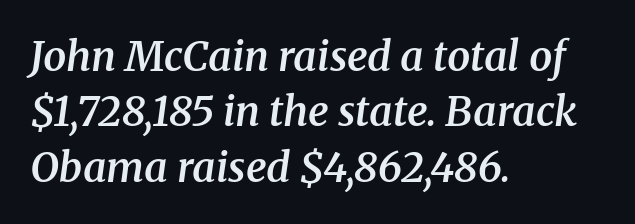
The passage shown is typed in a proportional face where columns would drift. Note: serifs present on the glyphs. Notice how the stems are inclined rather than vertical — that's the hallmark of italics. Stems and bowls a touch heavier than normal — semibold. Lines of text with bare space underneath.
